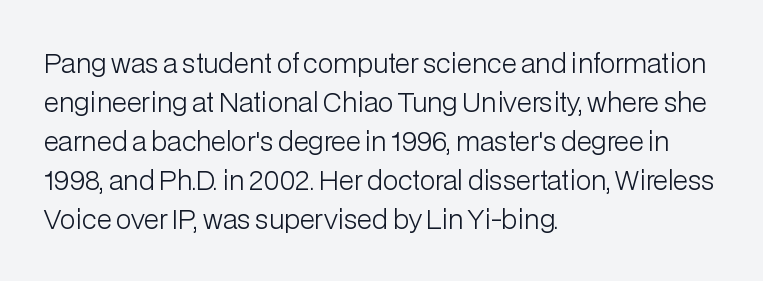
The image shows 26 px text type, upright; set left-aligned, normal line spacing (1.5x), normal letter spacing, not underlined.
